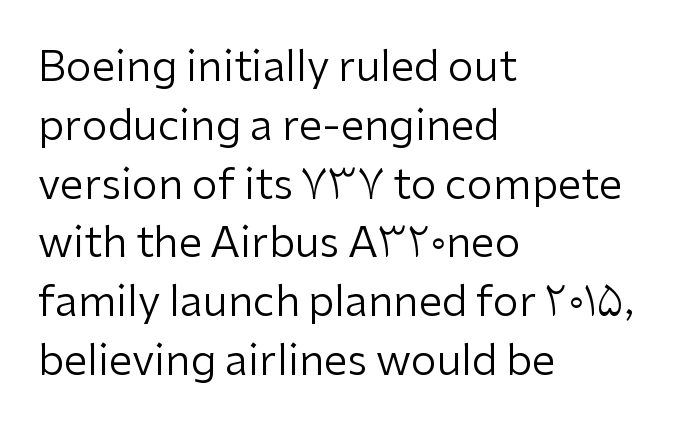
{"serif": "no", "italic": "no", "bold": "no", "weight": "regular", "width": "normal", "stroke_contrast": "low", "x_height": "medium", "monospaced": "no", "underline": "no", "align": "left", "line_spacing": "normal", "line_spacing_ratio": 1.4, "letter_spacing": "normal", "letter_spacing_em": 0.0, "glyph_px": 42}
